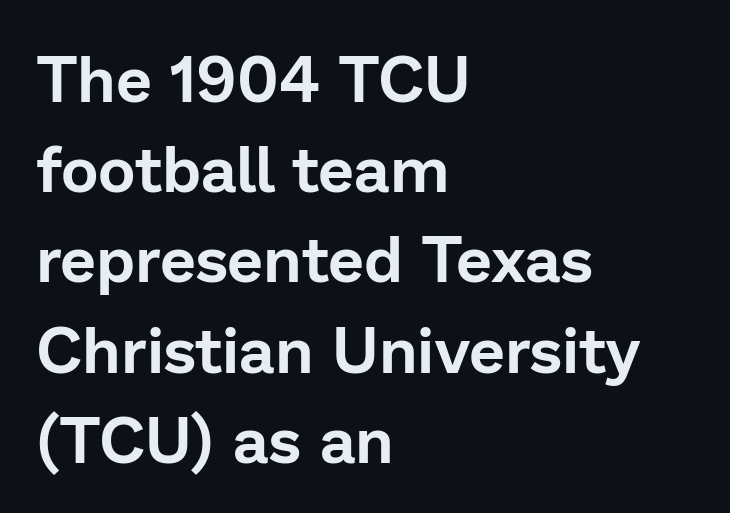
If you drew a ruler down the left edge, every line would touch it. This sample has the flowing, uneven cadence of proportional lettering. The line texture is even and compact thanks to regular tracking. No italicization has been applied; the sample stays upright. The space beneath each line is pristine and unruled.
